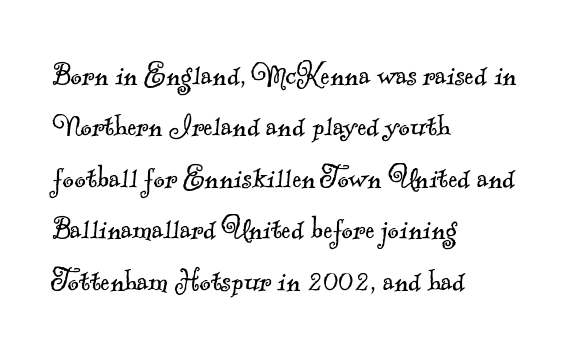
Q: Is the text bold? A: No.
Q: Is the typeface a serif or a sans-serif typeface? A: Serif.
Q: Is the text underlined? A: No.
Q: How is the paragraph aligned? A: Left-aligned.
Q: Is the spacing between letters normal or unusually wide? A: Normal.
Q: Is the spacing between lines tight, normal or loose? A: Normal.
Q: Width (condensed, normal, or wide)? A: Normal.
Q: x-height? A: Small.
Q: Monospaced? A: No.
